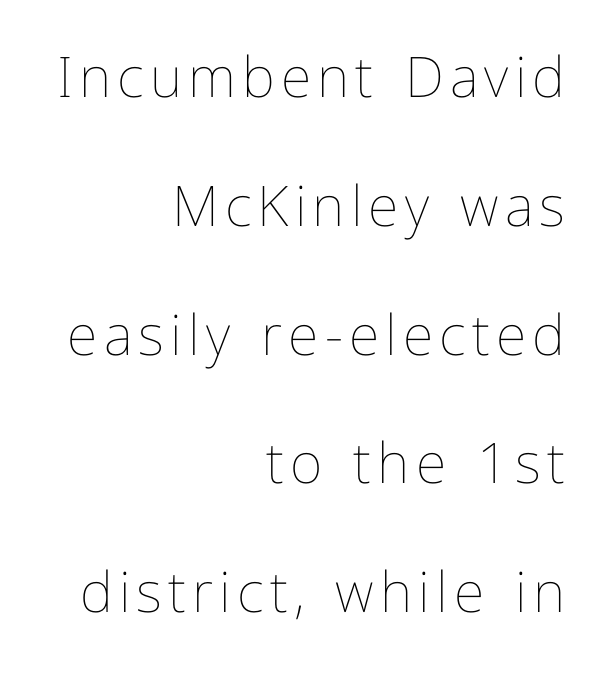
Q: Is the text bold? A: No.
Q: Is the text italic (slanted)? A: No, it is upright.
Q: Is the text underlined? A: No.
Q: How is the paragraph aligned? A: Right-aligned.
Q: Is the spacing between lines tight, normal or loose? A: Loose.
Q: Width (condensed, normal, or wide)? A: Normal.
Q: Stroke contrast? A: Low.
Q: x-height? A: Medium.
Q: Monospaced? A: No.
